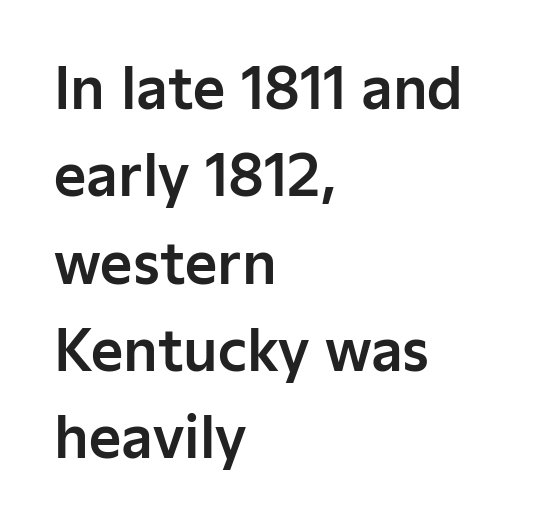
The image shows 56 px sans-serif type, upright; set left-aligned, normal line spacing (1.56x), normal letter spacing, not underlined; low stroke contrast and a medium x-height.
